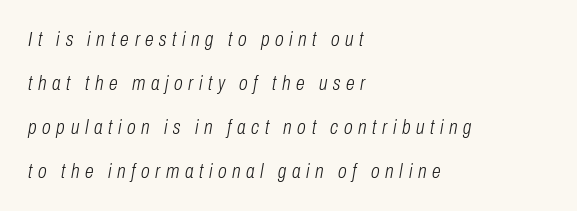
The strokes are not fattened; the text isn't bold. Here the glyphs are tracked loosely, breaking word shapes into spaced letters. No word sits above an underline. Baseline-to-baseline distance is far greater than the letter height.
